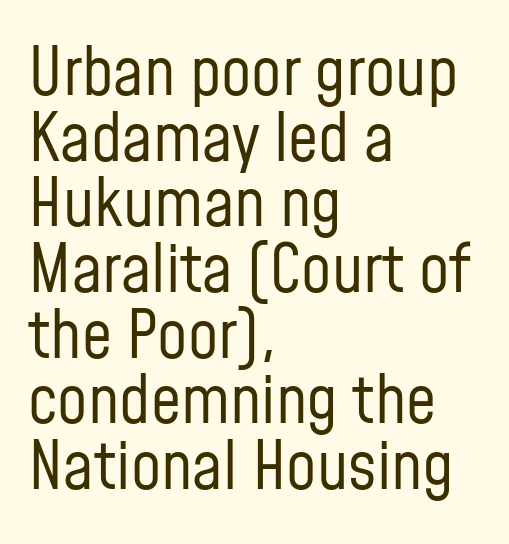
Q: Is the text bold? A: No.
Q: Is the text italic (slanted)? A: No, it is upright.
Q: Is the typeface a serif or a sans-serif typeface? A: Sans-serif.
Q: Is the text underlined? A: No.
Q: How is the paragraph aligned? A: Left-aligned.
Q: Is the spacing between letters normal or unusually wide? A: Normal.
Q: Is the spacing between lines tight, normal or loose? A: Tight.
Q: Width (condensed, normal, or wide)? A: Condensed.
Q: Stroke contrast? A: Low.
Q: x-height? A: Medium.
Q: Monospaced? A: No.
